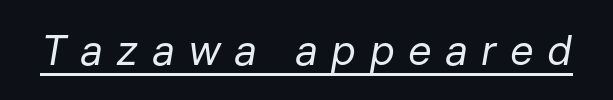
{"italic": "yes", "lean": "right", "slant_degrees": 9, "bold": "no", "weight": "regular", "width": "normal", "stroke_contrast": "low", "x_height": "medium", "monospaced": "no", "underline": "yes", "letter_spacing": "wide", "letter_spacing_em": 0.32, "glyph_px": 41}
